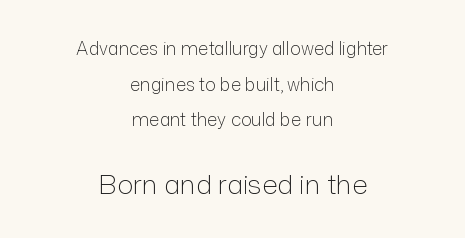
The image shows 27 px text type, upright; set centered, loose line spacing (1.98x), normal letter spacing, not underlined; the second (bottom) block is 1.5x larger.
